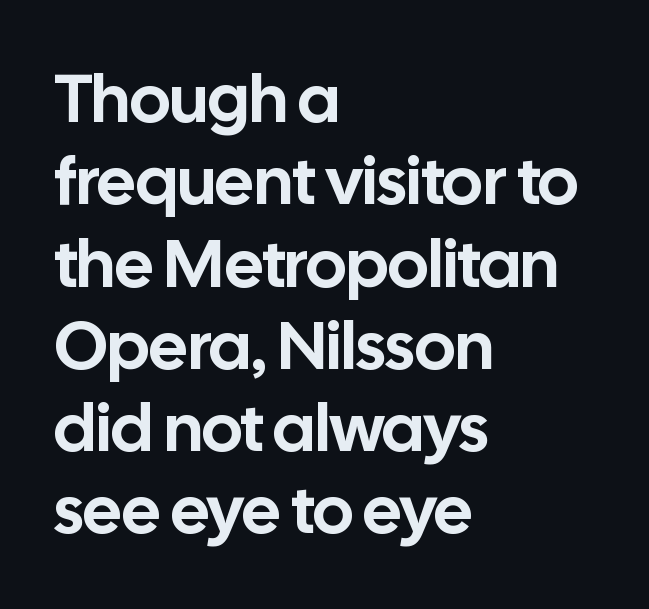
To sum up the face: it is a sans, with no serifs. Typeset ragged right — the left edge is the straight one. Do the characters align in a grid? No, the font is proportional. Default kerning and tracking; the words read as compact shapes.
